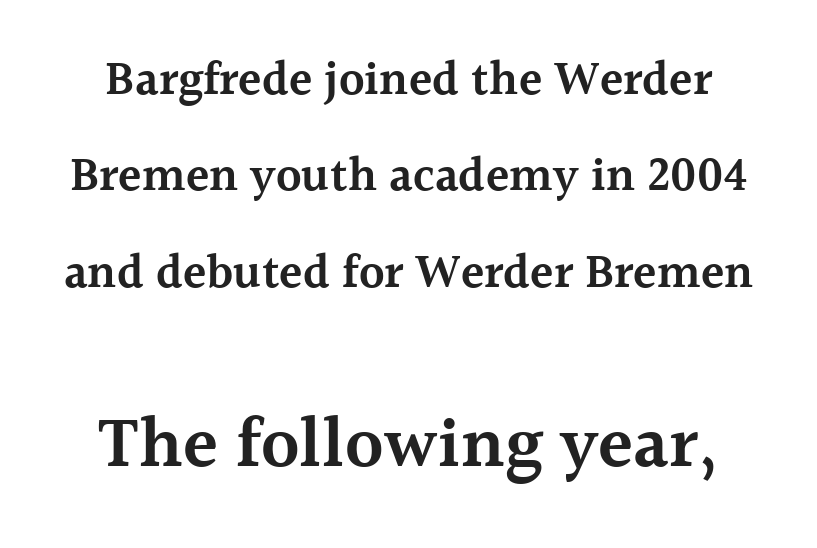
You could not count columns in this text — the font is proportionally spaced. This is roman type, the default non-slanted kind. Every letter is mildly thick-stroked: semibold rather than bold. Loosely led — the rows are spread out. Of the two passages, the one underneath uses the larger point size. Horizontal alignment here is central, giving a formal, balanced look.
